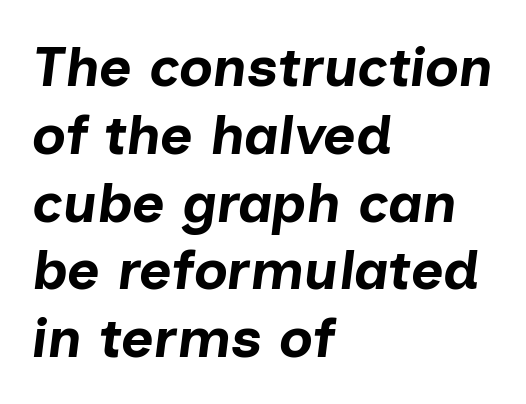
{"italic": "yes", "lean": "right", "slant_degrees": 7, "bold": "yes", "weight": "bold", "width": "normal", "stroke_contrast": "low", "x_height": "medium", "monospaced": "no", "underline": "no", "align": "left", "line_spacing_ratio": 1.21, "letter_spacing": "normal", "letter_spacing_em": 0.0, "glyph_px": 56}
